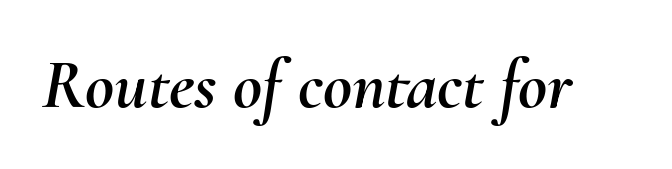
Q: Is the text italic (slanted)? A: Yes, it leans right by about 10 degrees.
Q: Is the text underlined? A: No.
Q: Is the spacing between letters normal or unusually wide? A: Normal.
Q: Width (condensed, normal, or wide)? A: Normal.
Q: Stroke contrast? A: Medium.
Q: x-height? A: Small.
Q: Monospaced? A: No.
